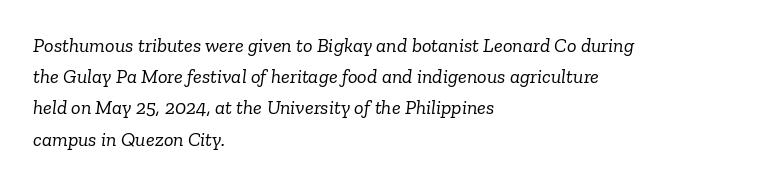
It's the slanting kind of type. Lines of text with bare space underneath. The rendering anchors every line to the left-hand side. There is no visible air inserted between adjacent glyphs.
